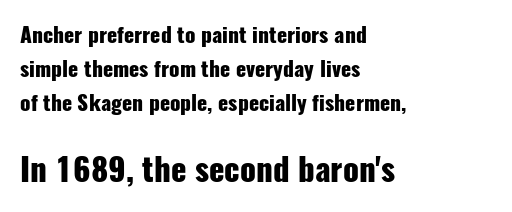
The image shows 32 px heavy, condensed sans-serif type, upright; set left-aligned, normal line spacing (1.61x), normal letter spacing, not underlined; the second (bottom) block is 1.52x larger; low stroke contrast and a medium x-height.
